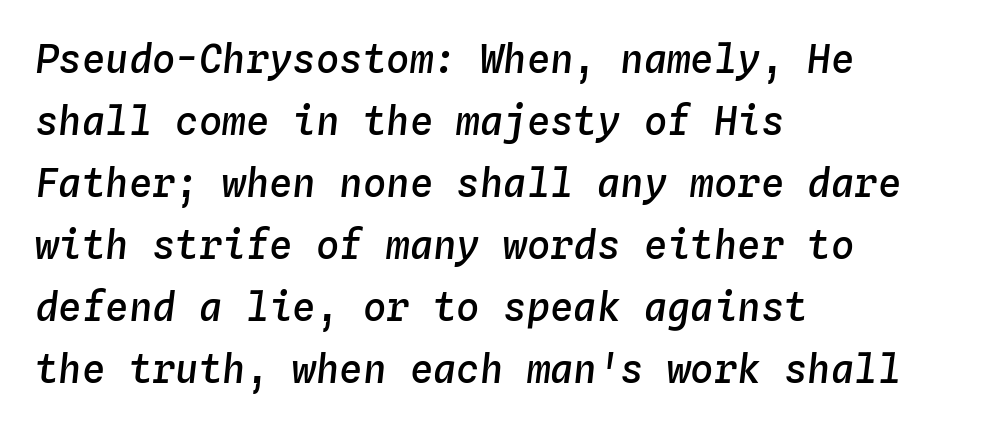
Letter spacing: default. Every character here occupies the same horizontal width, giving the sample a typewriter-like rhythm. Is the type slanted? Yes — the strokes lean at a clear angle. The string is rendered with underlining switched off. These lines sit exactly where default settings would place them.
